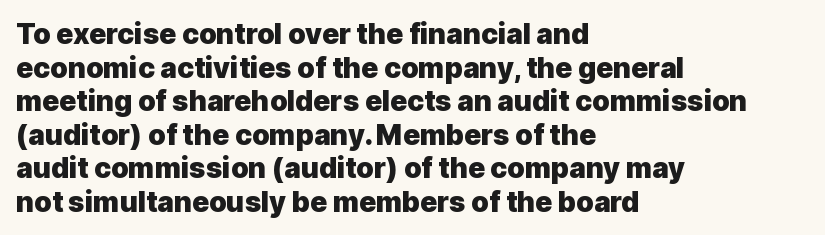
Note the varied advance widths — an 'i' is clearly narrower than an 'm'. A clean baseline with only descenders dipping below it. Ordinary non-slanted type is in use. Line starts are locked; line ends wander.
